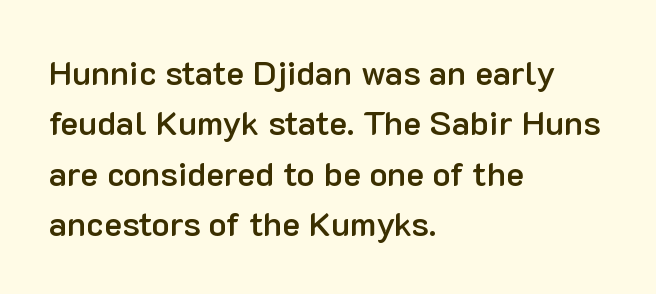
Standard letterfit; no display-style spreading of the glyphs. Italic? Not at all — the glyphs are vertical. Compared with a centered layout, this one pins lines to the left instead. Check the space under the baseline: it is left empty.
